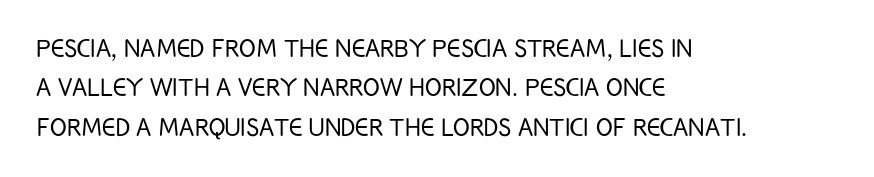
{"serif": "no", "italic": "no", "bold": "no", "weight": "light", "width": "condensed", "stroke_contrast": "low", "x_height": "large", "monospaced": "no", "underline": "no", "align": "left", "line_spacing": "normal", "line_spacing_ratio": 1.27, "letter_spacing": "normal", "letter_spacing_em": 0.0, "glyph_px": 31}
